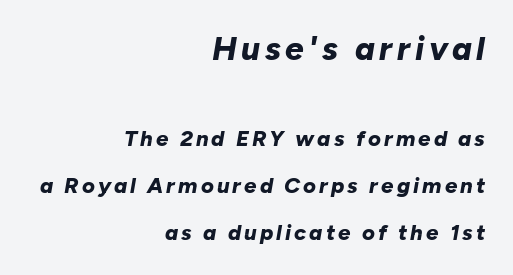
The image shows 33 px bold type, italic (leaning right); set right-aligned, loose line spacing (2.14x), not underlined; the first (top) block is 1.5x larger; low stroke contrast and a medium x-height.
